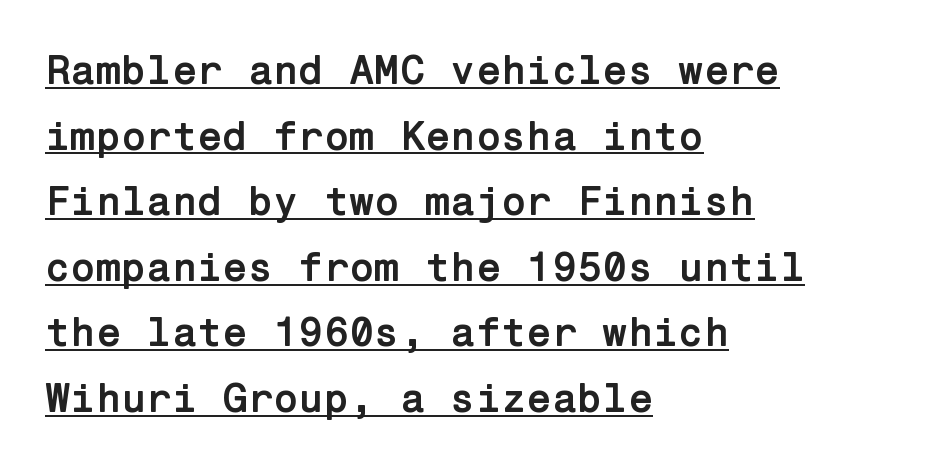
The image shows 41 px semibold sans-serif type, upright; set left-aligned, normal line spacing (1.6x), normal letter spacing, underlined; low stroke contrast and a medium x-height.
